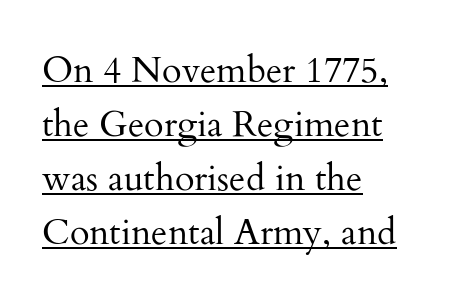
The image shows 36 px regular-weight serif type, upright; set left-aligned, normal line spacing (1.5x), normal letter spacing, underlined; medium stroke contrast and a small x-height.
